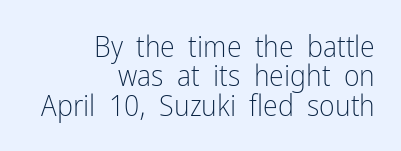
The image shows 30 px light, condensed sans-serif type, upright; set right-aligned, tight line spacing (0.98x), normal letter spacing, not underlined; low stroke contrast and a medium x-height.
